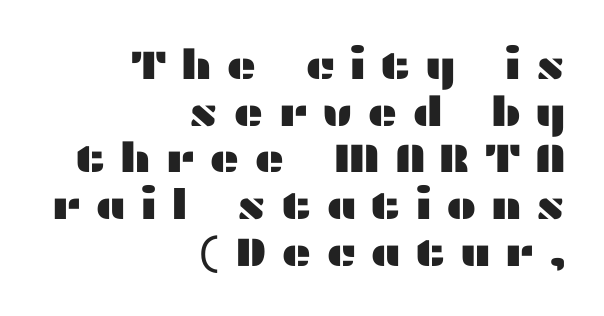
Descender tails drop into unmarked territory. In CSS terms this would be text-align: right. The rendering uses natural spacing where letterforms have individual widths. If you drew a line through each stem, it would be perfectly vertical.
